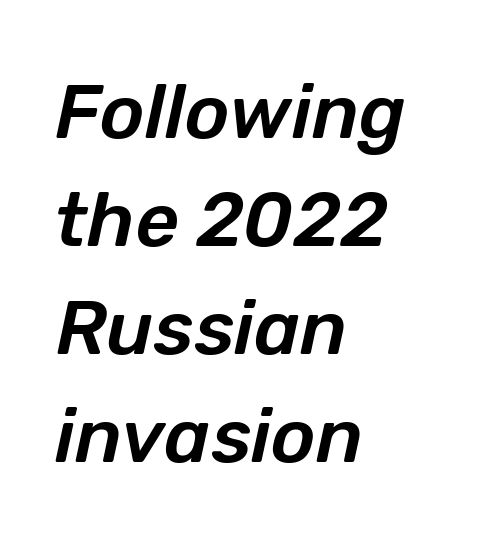
Q: Is the text italic (slanted)? A: Yes, it leans right by about 12 degrees.
Q: Is the text underlined? A: No.
Q: How is the paragraph aligned? A: Left-aligned.
Q: Is the spacing between letters normal or unusually wide? A: Normal.
Q: Is the spacing between lines tight, normal or loose? A: Normal.
Q: Width (condensed, normal, or wide)? A: Normal.
Q: Stroke contrast? A: Low.
Q: x-height? A: Medium.
Q: Monospaced? A: No.
